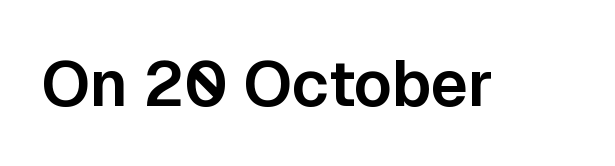
Inter-character spacing is left at the font's built-in metrics. Looks like regular typesetting: each glyph gets only the width it needs. The lettering stays uniformly vertical, giving the passage a roman look. A bare baseline throughout the passage. Observe the absence of serifs on each vertical stroke in this sample.
